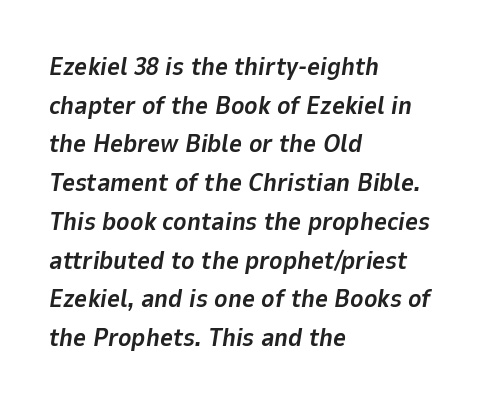
{"italic": "yes", "lean": "right", "slant_degrees": 9, "bold": "yes", "underline": "no", "align": "left", "line_spacing": "normal", "line_spacing_ratio": 1.55, "letter_spacing": "normal", "letter_spacing_em": 0.0, "glyph_px": 25}
